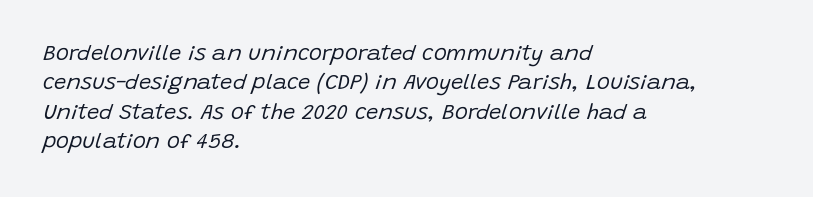
The image shows 22 px text type, italic (leaning right); set left-aligned, normal line spacing (1.33x), normal letter spacing, not underlined.
